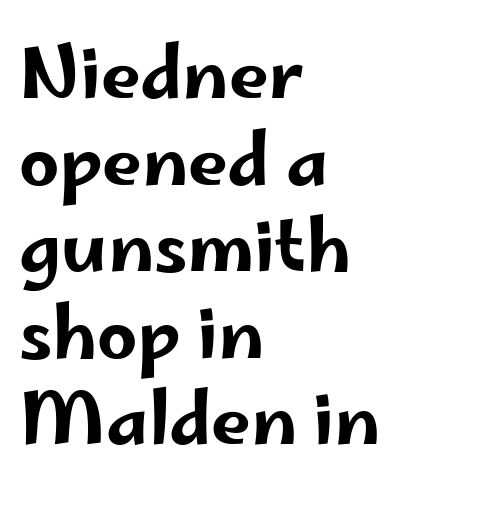
{"serif": "no", "italic": "no", "width": "wide", "stroke_contrast": "low", "x_height": "small", "monospaced": "no", "underline": "no", "align": "left", "line_spacing_ratio": 1.22, "letter_spacing": "normal", "letter_spacing_em": 0.0, "glyph_px": 71}
